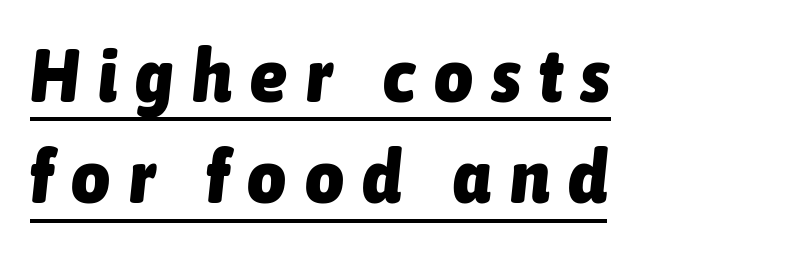
{"italic": "yes", "lean": "right", "slant_degrees": 6, "bold": "yes", "weight": "heavy", "width": "condensed", "stroke_contrast": "low", "x_height": "medium", "monospaced": "no", "underline": "yes", "align": "left", "line_spacing": "normal", "line_spacing_ratio": 1.35, "letter_spacing": "wide", "letter_spacing_em": 0.25, "glyph_px": 75}
